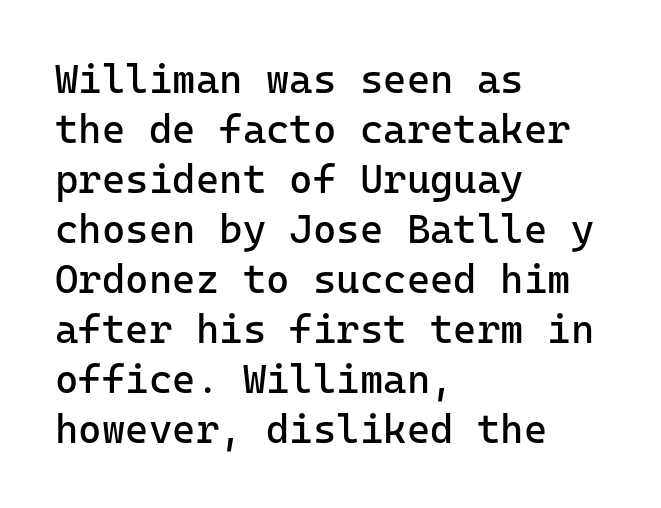
Q: Is the text bold? A: No.
Q: Is the text italic (slanted)? A: No, it is upright.
Q: Is the typeface a serif or a sans-serif typeface? A: Sans-serif.
Q: Is the text underlined? A: No.
Q: How is the paragraph aligned? A: Left-aligned.
Q: Is the spacing between letters normal or unusually wide? A: Normal.
Q: Is the spacing between lines tight, normal or loose? A: Normal.
Q: Width (condensed, normal, or wide)? A: Normal.
Q: Stroke contrast? A: Low.
Q: x-height? A: Medium.
Q: Monospaced? A: Yes.
